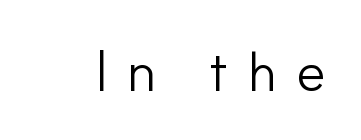
Quick note: underline off. The strokes carry an ordinary text weight at most. The tracking jumps out immediately: characters are airy and widely separated. The letters advance in unequal steps, a hallmark of proportional type.
